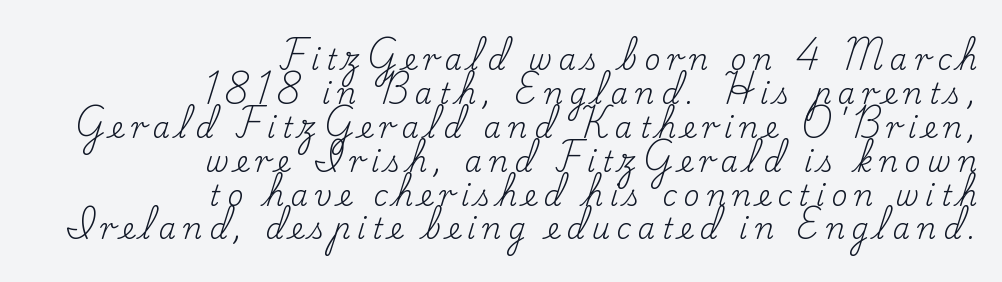
The image shows 28 px regular-weight serif type; set right-aligned, line spacing 1.21x, unusually wide letter spacing (+0.24 em), not underlined; low stroke contrast and a small x-height.
